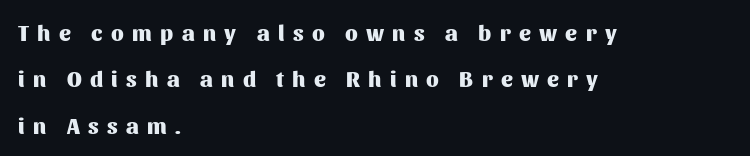
Q: Is the text bold? A: Yes.
Q: Is the text italic (slanted)? A: No, it is upright.
Q: Is the text underlined? A: No.
Q: How is the paragraph aligned? A: Left-aligned.
Q: Is the spacing between letters normal or unusually wide? A: Unusually wide.
Q: Is the spacing between lines tight, normal or loose? A: Loose.
